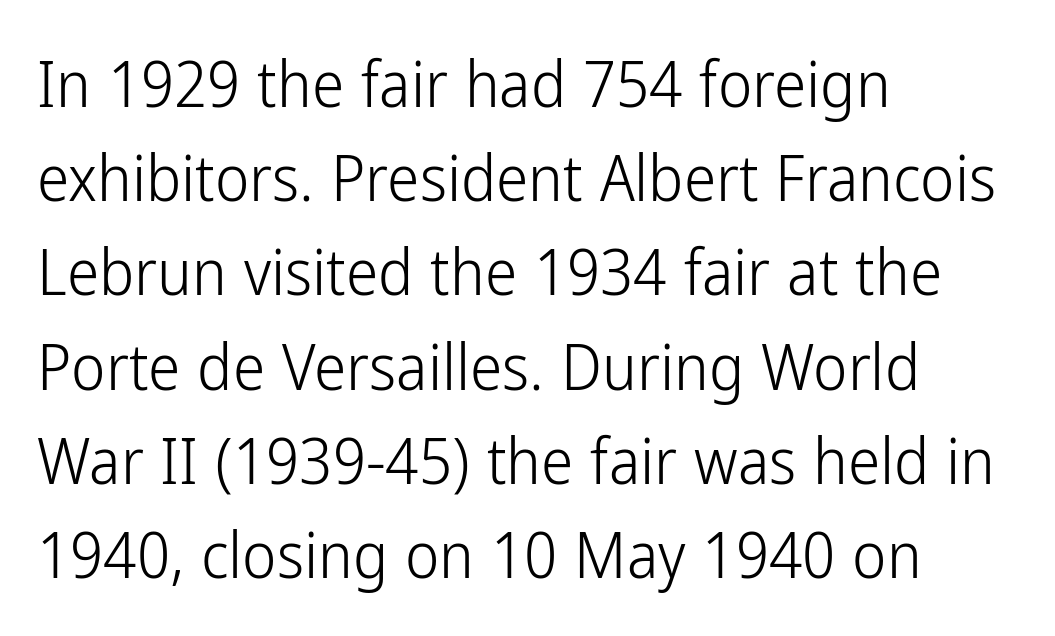
The image shows 65 px light, condensed sans-serif type, upright; set left-aligned, normal line spacing (1.45x), normal letter spacing, not underlined; low stroke contrast and a medium x-height.
